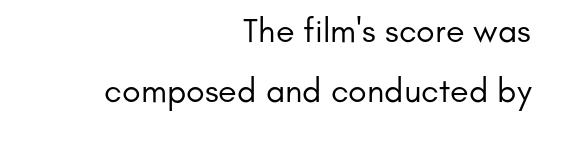
Words appear dense and cohesive because spacing is normal. Note the varied advance widths — an 'i' is clearly narrower than an 'm'. The baseline area is clear. Compared with a flush-left layout, this one pins lines to the opposite, right side. The face used here is a sans, in the tradition of grotesques and geometrics. The font sits on the lighter half of the weight spectrum, regular included.
